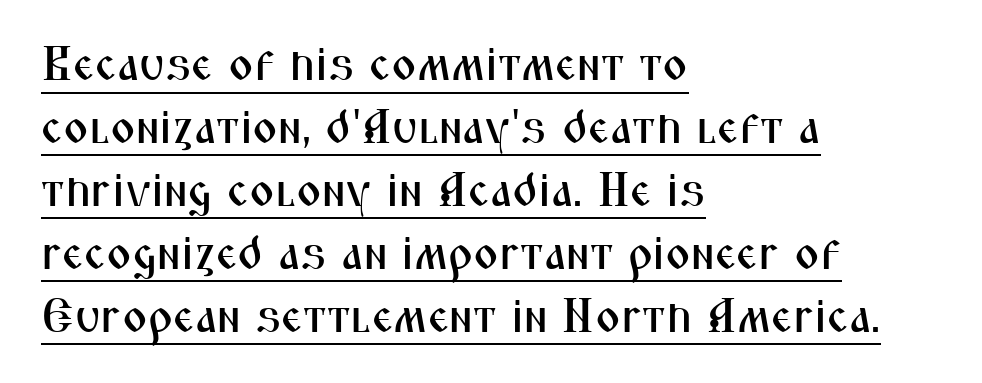
The lettering is marked with a stroke running underneath it. Tall strokes in this sample are plumb rather than angled. Proportional: the letters do not fall into vertical columns. Nope, no serifs anywhere on these letters. Compared with typical body copy, the letter spacing here is the same. The rows are spaced the way most documents space them.
